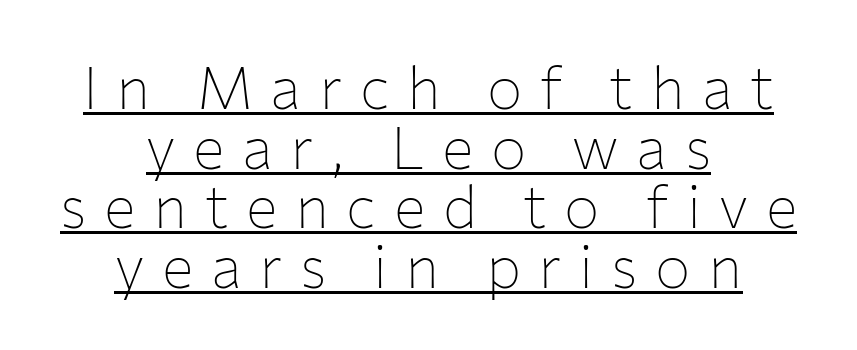
{"serif": "no", "italic": "no", "bold": "no", "weight": "thin", "width": "normal", "stroke_contrast": "low", "x_height": "medium", "monospaced": "no", "underline": "yes", "align": "center", "line_spacing": "tight", "line_spacing_ratio": 1.01, "letter_spacing": "wide", "letter_spacing_em": 0.3, "glyph_px": 59}
